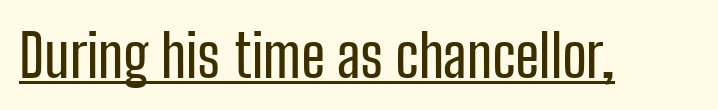
{"serif": "no", "italic": "no", "width": "condensed", "stroke_contrast": "low", "x_height": "medium", "monospaced": "no", "underline": "yes", "letter_spacing": "normal", "letter_spacing_em": 0.0, "glyph_px": 59}
